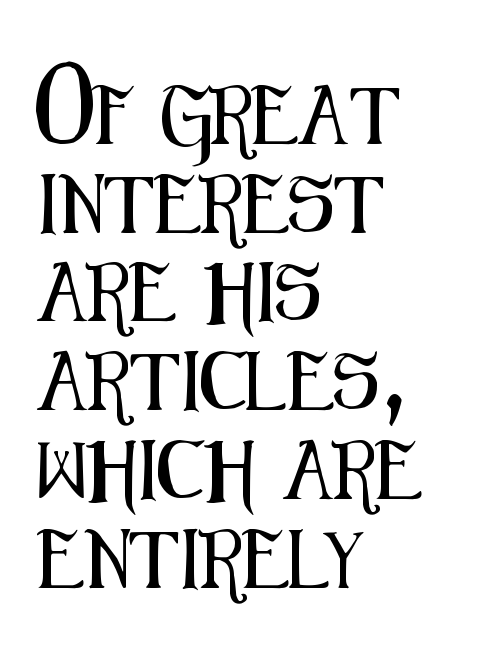
Q: Is the text italic (slanted)? A: No, it is upright.
Q: Is the text underlined? A: No.
Q: How is the paragraph aligned? A: Left-aligned.
Q: Is the spacing between letters normal or unusually wide? A: Normal.
Q: Is the spacing between lines tight, normal or loose? A: Normal.
Q: Width (condensed, normal, or wide)? A: Condensed.
Q: Stroke contrast? A: Medium.
Q: x-height? A: Medium.
Q: Monospaced? A: No.
